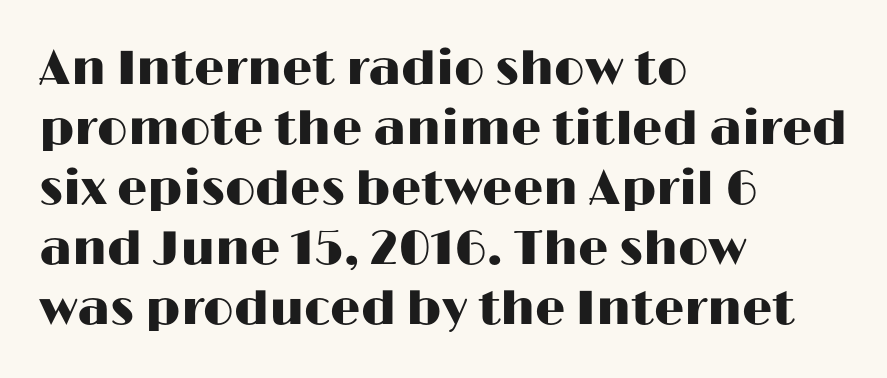
The specimen reads as upright at a glance. Compared with a centered layout, this one pins lines to the left instead. In terms of leading, this rendering sits right in the middle. Each letter's strokes conclude bluntly, with no projecting serifs.
